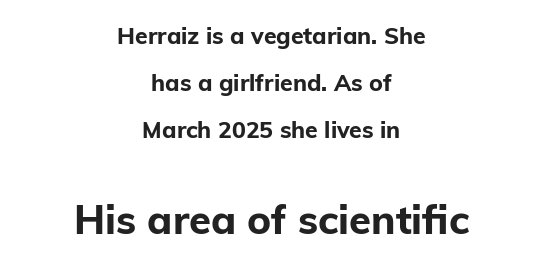
Q: Is the text bold? A: Yes.
Q: Is the text italic (slanted)? A: No, it is upright.
Q: Is the typeface a serif or a sans-serif typeface? A: Sans-serif.
Q: Is the text underlined? A: No.
Q: How is the paragraph aligned? A: Centered.
Q: Is the spacing between letters normal or unusually wide? A: Normal.
Q: Is the spacing between lines tight, normal or loose? A: Loose.
Q: Which block of text is set in a larger size, the first (top) or the second (bottom)? A: The second (bottom) one.
Q: Width (condensed, normal, or wide)? A: Normal.
Q: Stroke contrast? A: Low.
Q: x-height? A: Medium.
Q: Monospaced? A: No.
